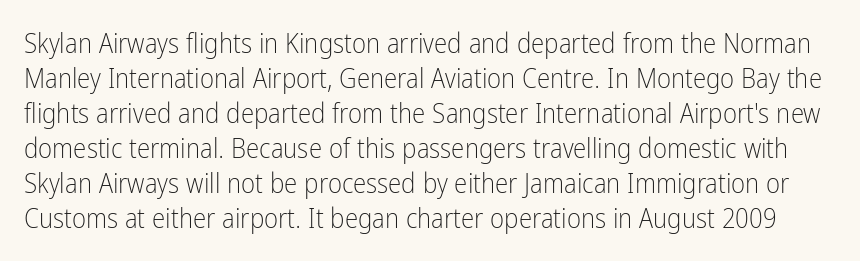
{"italic": "no", "bold": "no", "underline": "no", "line_spacing": "normal", "line_spacing_ratio": 1.3, "letter_spacing": "normal", "letter_spacing_em": 0.0, "glyph_px": 27}
